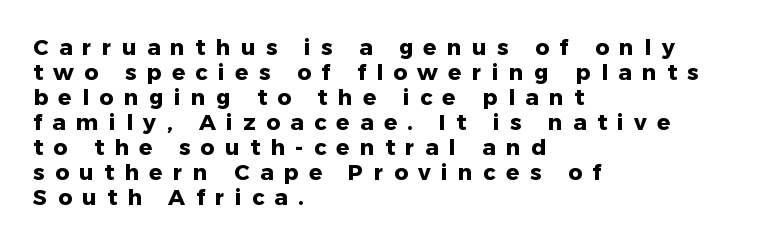
The image shows 22 px bold type, upright; set left-aligned, tight line spacing (1.14x), unusually wide letter spacing (+0.47 em), not underlined.
